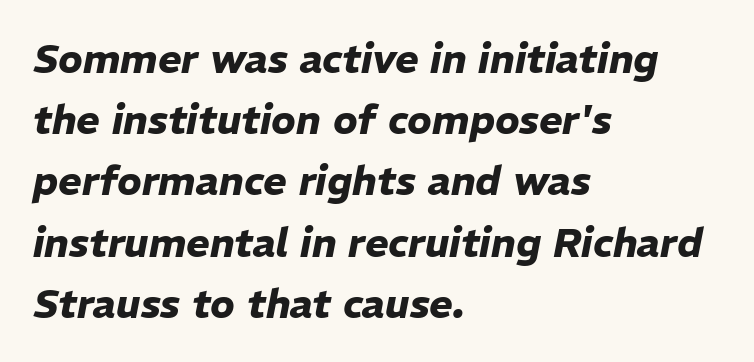
The vertical gap from one line to the next is medium. Yep, that's italic — everything's leaning. The ragged edge is on the right, which tells us the setting is flush left. Each letter keeps its own natural width here, so spacing adapts to shape.
